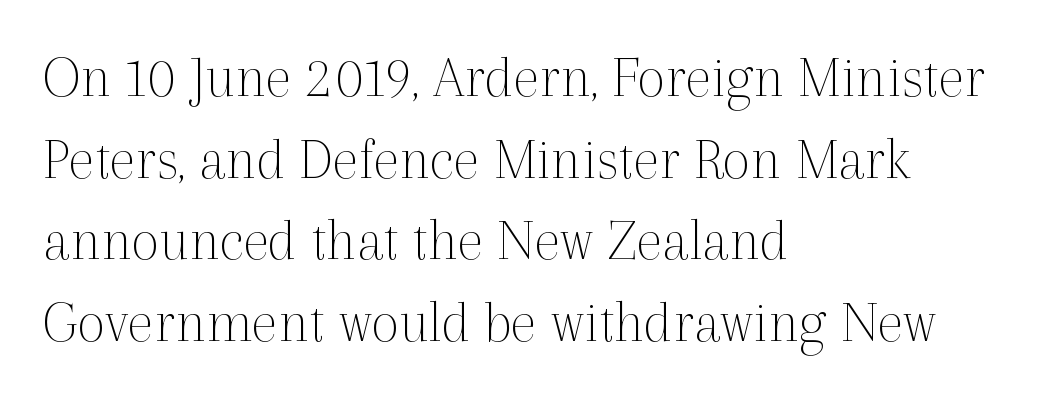
Q: Is the text bold? A: No.
Q: Is the text italic (slanted)? A: No, it is upright.
Q: Is the typeface a serif or a sans-serif typeface? A: Serif.
Q: Is the text underlined? A: No.
Q: How is the paragraph aligned? A: Left-aligned.
Q: Is the spacing between letters normal or unusually wide? A: Normal.
Q: Is the spacing between lines tight, normal or loose? A: Normal.
Q: Width (condensed, normal, or wide)? A: Normal.
Q: x-height? A: Medium.
Q: Monospaced? A: No.
